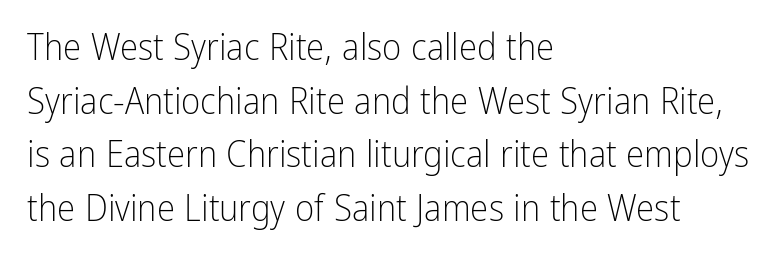
{"serif": "no", "italic": "no", "bold": "no", "weight": "light", "width": "condensed", "stroke_contrast": "low", "x_height": "medium", "monospaced": "no", "underline": "no", "align": "left", "line_spacing": "normal", "line_spacing_ratio": 1.45, "letter_spacing": "normal", "letter_spacing_em": 0.0, "glyph_px": 37}
